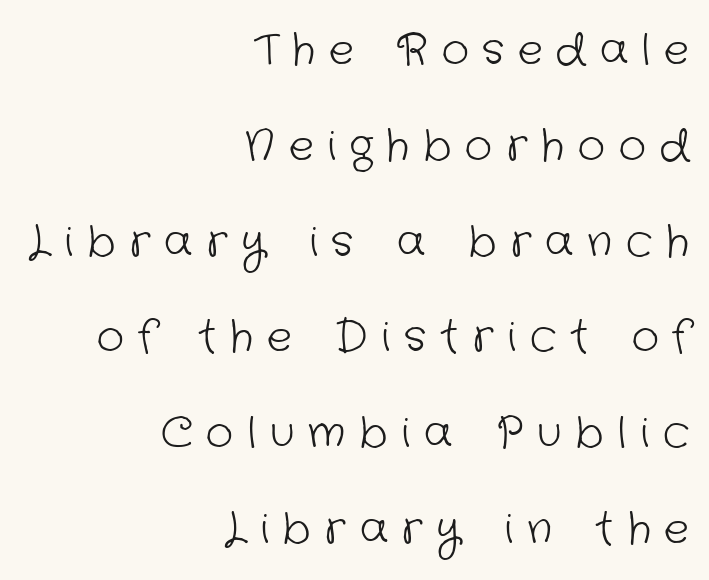
Descenders are the only things crossing below the line. Note the varied advance widths — an 'i' is clearly narrower than an 'm'. Stem width sits at or under what a default text font uses. Letter spacing: wide.
